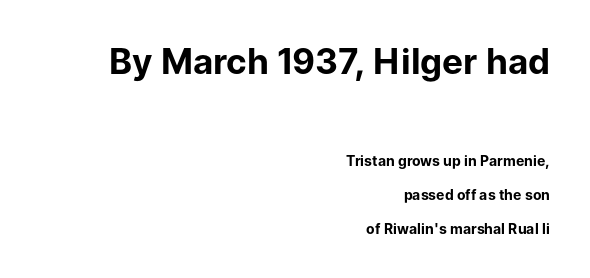
The image shows 35 px bold sans-serif type, upright; set right-aligned, loose line spacing (2.41x), normal letter spacing, not underlined; the first (top) block is 2.5x larger; low stroke contrast and a medium x-height.
